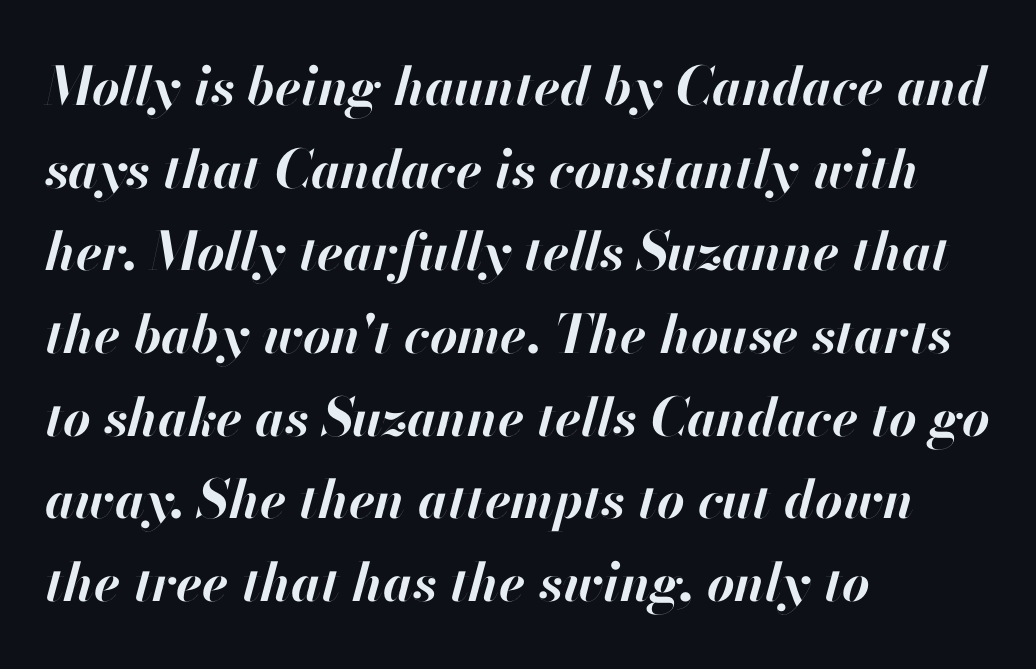
The image shows 53 px bold type, italic (leaning right); set left-aligned, normal line spacing (1.56x), normal letter spacing, not underlined; high stroke contrast and a small x-height.
